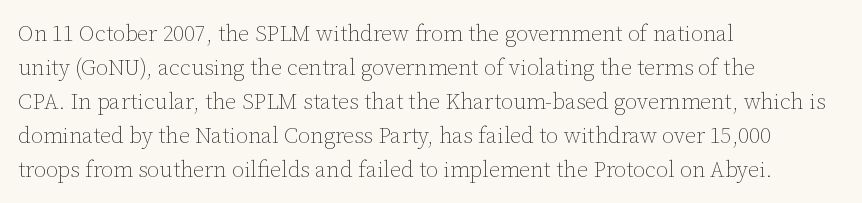
The image shows 22 px text type, upright; set left-aligned, normal line spacing (1.54x), normal letter spacing, not underlined.
